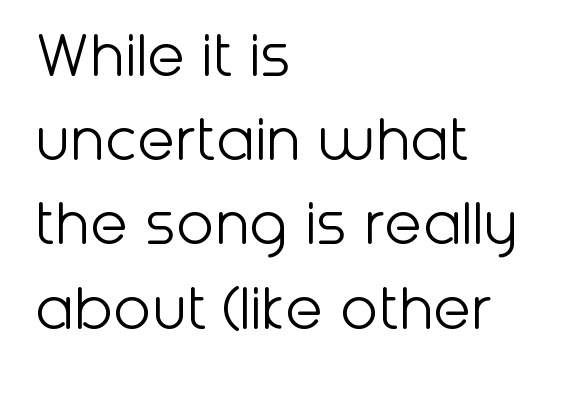
Q: Is the text bold? A: No.
Q: Is the text italic (slanted)? A: No, it is upright.
Q: Is the typeface a serif or a sans-serif typeface? A: Sans-serif.
Q: Is the text underlined? A: No.
Q: How is the paragraph aligned? A: Left-aligned.
Q: Is the spacing between letters normal or unusually wide? A: Normal.
Q: Width (condensed, normal, or wide)? A: Normal.
Q: Stroke contrast? A: Low.
Q: x-height? A: Medium.
Q: Monospaced? A: No.
